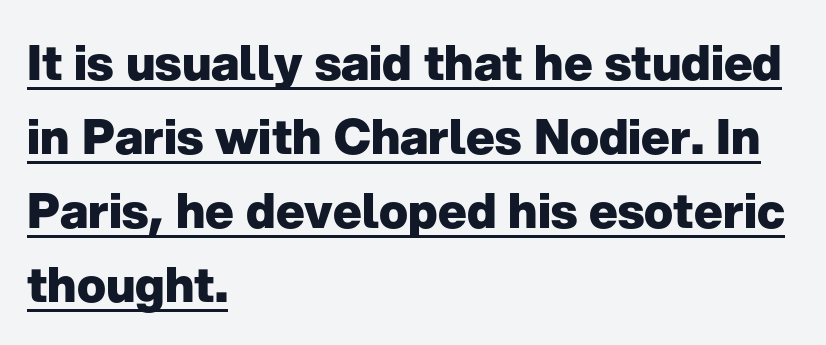
{"serif": "no", "italic": "no", "bold": "yes", "weight": "heavy", "width": "normal", "stroke_contrast": "low", "x_height": "medium", "monospaced": "no", "underline": "yes", "align": "left", "line_spacing": "normal", "line_spacing_ratio": 1.54, "letter_spacing": "normal", "letter_spacing_em": 0.0, "glyph_px": 48}
